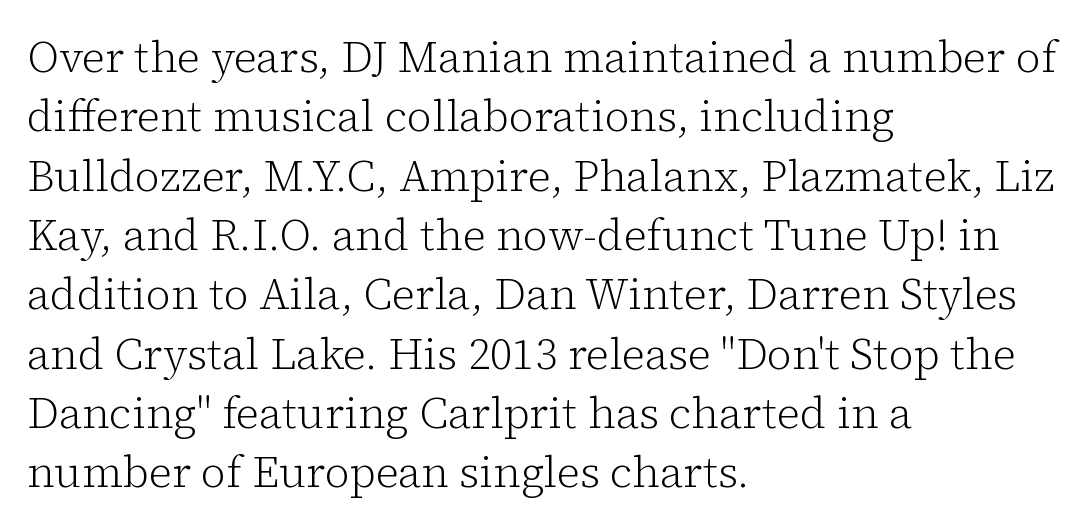
{"serif": "yes", "italic": "no", "bold": "no", "weight": "light", "width": "normal", "stroke_contrast": "low", "x_height": "medium", "monospaced": "no", "underline": "no", "align": "left", "line_spacing": "normal", "line_spacing_ratio": 1.38, "letter_spacing": "normal", "letter_spacing_em": 0.0, "glyph_px": 43}
